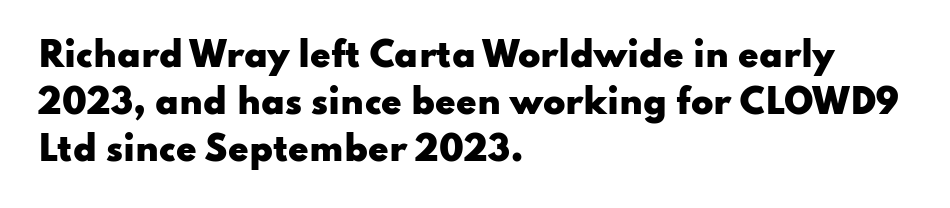
{"serif": "no", "italic": "no", "bold": "yes", "weight": "heavy", "width": "wide", "stroke_contrast": "low", "x_height": "small", "monospaced": "no", "underline": "no", "align": "left", "line_spacing": "normal", "line_spacing_ratio": 1.42, "letter_spacing": "normal", "letter_spacing_em": 0.0, "glyph_px": 33}
